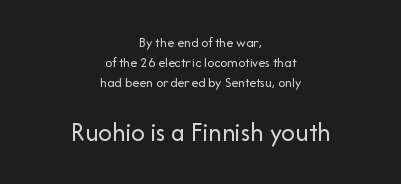
{"italic": "no", "bold": "no", "underline": "no", "align": "center", "line_spacing": "normal", "line_spacing_ratio": 1.42, "letter_spacing": "normal", "letter_spacing_em": 0.0, "larger_block": "second", "size_ratio": 1.93, "glyph_px": 27}
